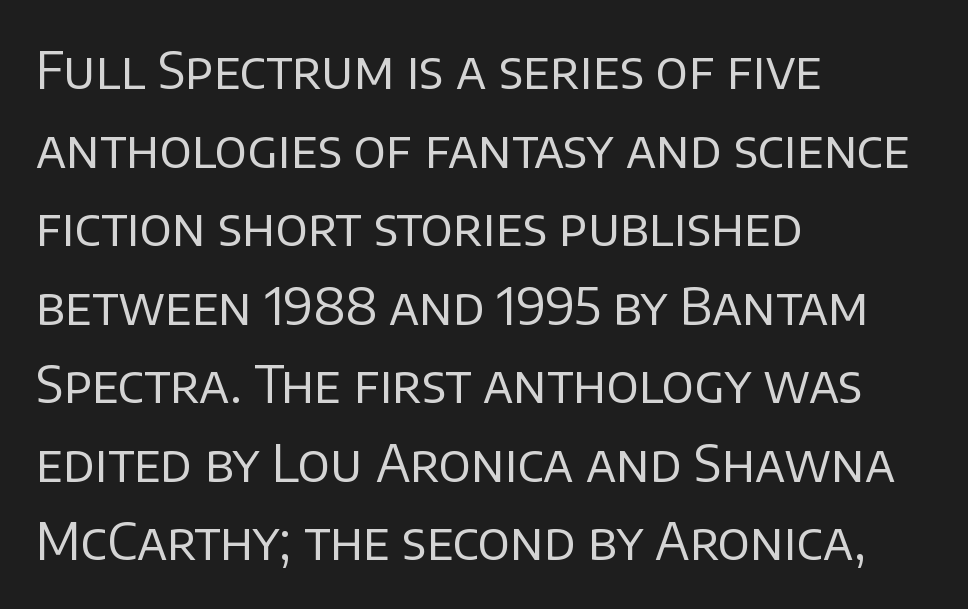
Q: Is the text bold? A: No.
Q: Is the text italic (slanted)? A: No, it is upright.
Q: Is the typeface a serif or a sans-serif typeface? A: Sans-serif.
Q: Is the text underlined? A: No.
Q: How is the paragraph aligned? A: Left-aligned.
Q: Is the spacing between letters normal or unusually wide? A: Normal.
Q: Is the spacing between lines tight, normal or loose? A: Normal.
Q: Width (condensed, normal, or wide)? A: Normal.
Q: Stroke contrast? A: Low.
Q: x-height? A: Large.
Q: Monospaced? A: No.
